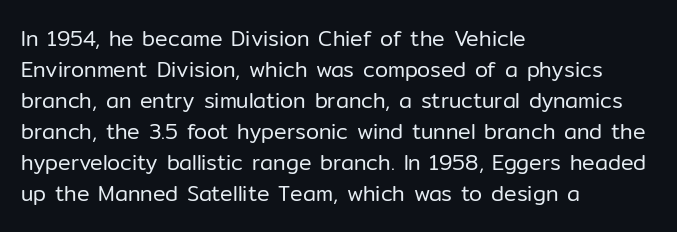
No chunkiness to these letters — they're not bold. The area under the type is left untouched. This rendering uses left alignment, leaving the right contour irregular. The font's upright variant was chosen for this text. Compared with typical body copy, the letter spacing here is the same.
